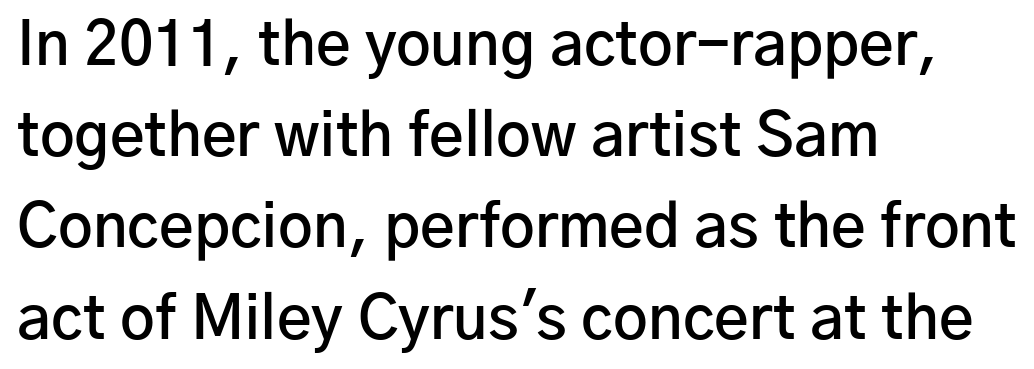
Q: Is the text bold? A: Semi-bold.
Q: Is the text italic (slanted)? A: No, it is upright.
Q: Is the typeface a serif or a sans-serif typeface? A: Sans-serif.
Q: Is the text underlined? A: No.
Q: How is the paragraph aligned? A: Left-aligned.
Q: Is the spacing between letters normal or unusually wide? A: Normal.
Q: Is the spacing between lines tight, normal or loose? A: Normal.
Q: Width (condensed, normal, or wide)? A: Normal.
Q: Stroke contrast? A: Low.
Q: x-height? A: Medium.
Q: Monospaced? A: No.
